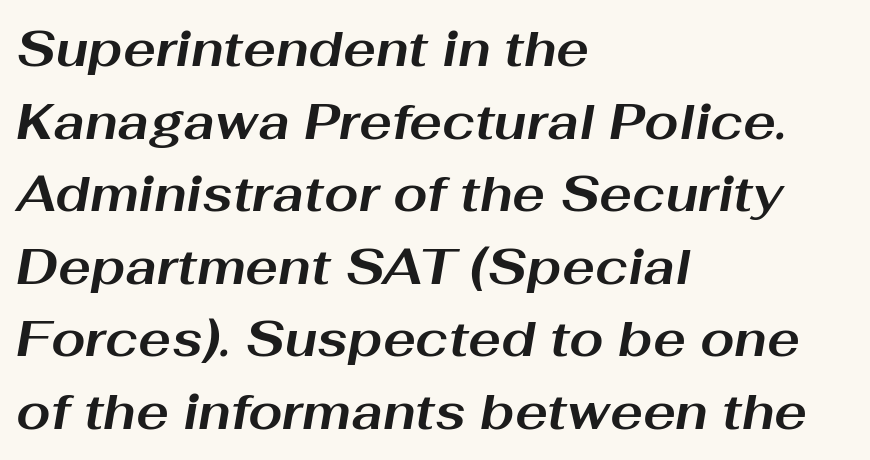
{"italic": "yes", "lean": "right", "slant_degrees": 10, "bold": "yes", "weight": "bold", "width": "wide", "stroke_contrast": "medium", "x_height": "medium", "monospaced": "no", "underline": "no", "align": "left", "line_spacing": "normal", "line_spacing_ratio": 1.48, "letter_spacing": "normal", "letter_spacing_em": 0.0, "glyph_px": 49}
